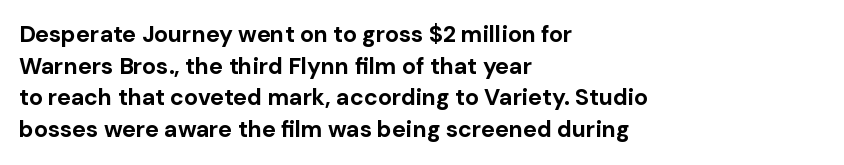
Q: Is the text bold? A: Yes.
Q: Is the text italic (slanted)? A: No, it is upright.
Q: Is the text underlined? A: No.
Q: How is the paragraph aligned? A: Left-aligned.
Q: Is the spacing between letters normal or unusually wide? A: Normal.
Q: Is the spacing between lines tight, normal or loose? A: Normal.
